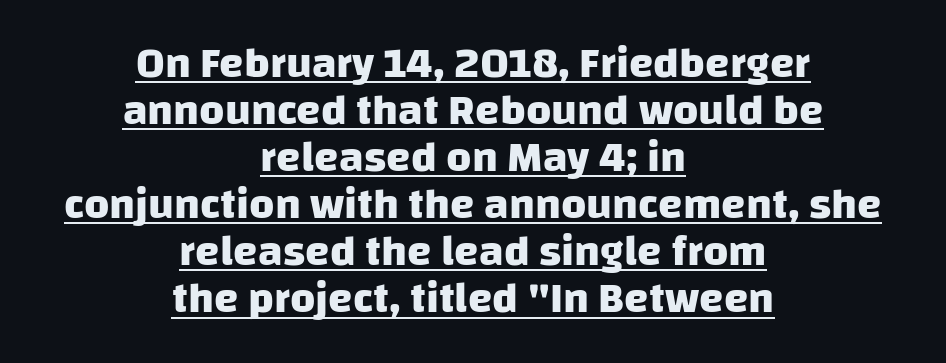
{"serif": "no", "bold": "yes", "weight": "heavy", "width": "normal", "stroke_contrast": "low", "x_height": "large", "monospaced": "no", "underline": "yes", "align": "center", "line_spacing": "tight", "line_spacing_ratio": 1.07, "letter_spacing": "normal", "letter_spacing_em": 0.0, "glyph_px": 44}
